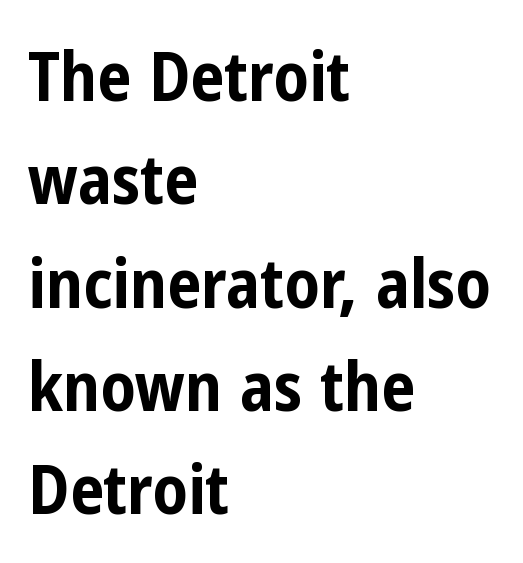
The image shows 68 px bold, condensed sans-serif type, upright; set left-aligned, normal line spacing (1.52x), normal letter spacing, not underlined; low stroke contrast and a medium x-height.
